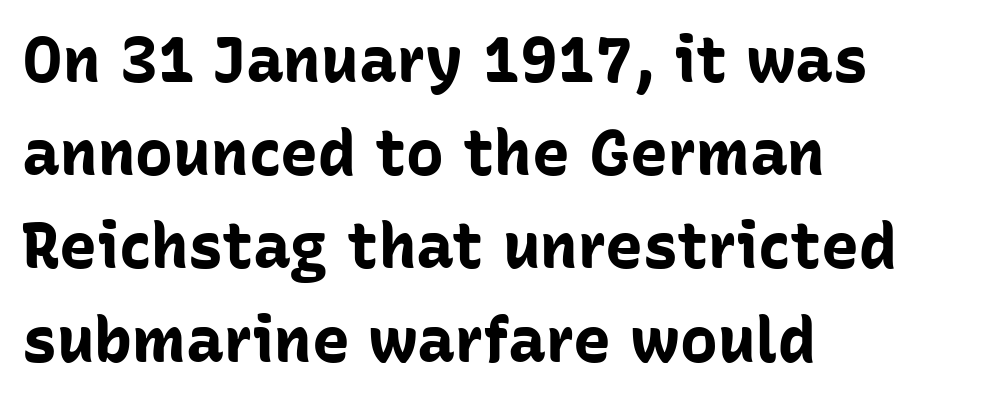
{"serif": "no", "italic": "no", "bold": "yes", "weight": "bold", "width": "normal", "stroke_contrast": "low", "x_height": "medium", "monospaced": "no", "underline": "no", "align": "left", "line_spacing": "normal", "line_spacing_ratio": 1.48, "letter_spacing": "normal", "letter_spacing_em": 0.0, "glyph_px": 63}
